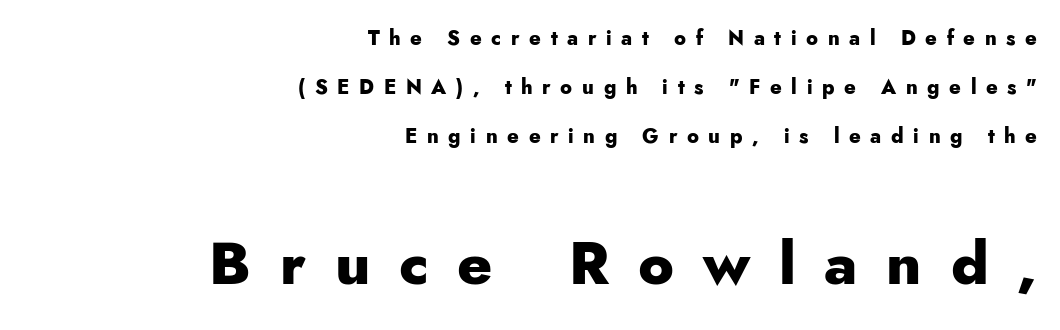
Q: Is the text bold? A: Yes.
Q: Is the text italic (slanted)? A: No, it is upright.
Q: Is the typeface a serif or a sans-serif typeface? A: Sans-serif.
Q: Is the text underlined? A: No.
Q: How is the paragraph aligned? A: Right-aligned.
Q: Is the spacing between letters normal or unusually wide? A: Unusually wide.
Q: Is the spacing between lines tight, normal or loose? A: Loose.
Q: Which block of text is set in a larger size, the first (top) or the second (bottom)? A: The second (bottom) one.
Q: Width (condensed, normal, or wide)? A: Normal.
Q: Stroke contrast? A: Low.
Q: x-height? A: Small.
Q: Monospaced? A: No.
